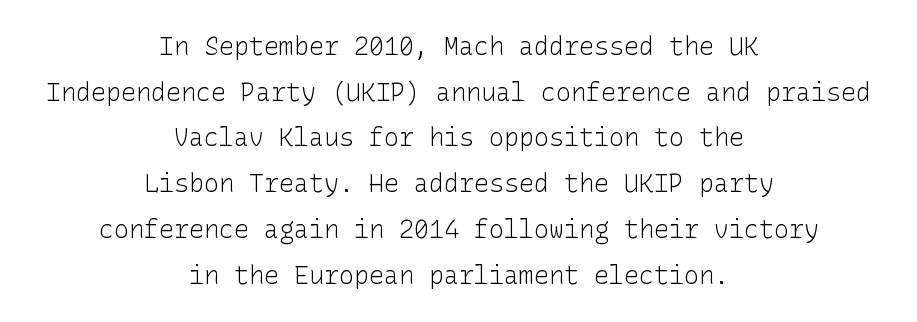
{"italic": "no", "bold": "no", "underline": "no", "align": "center", "line_spacing_ratio": 1.83, "letter_spacing": "normal", "letter_spacing_em": 0.0, "glyph_px": 25}
